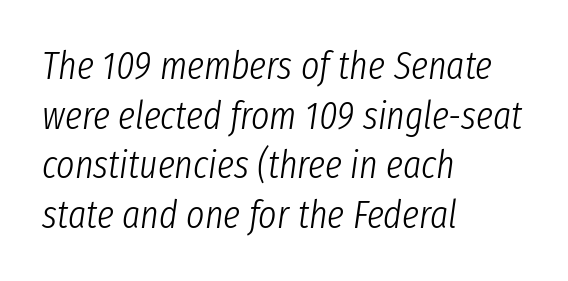
Leading matches the norm, producing a regular column. Every row of glyphs begins at an identical x-position on the left. Only glyphs here, with clear space below each row. No letter is thick-stroked: the sample isn't bold.
